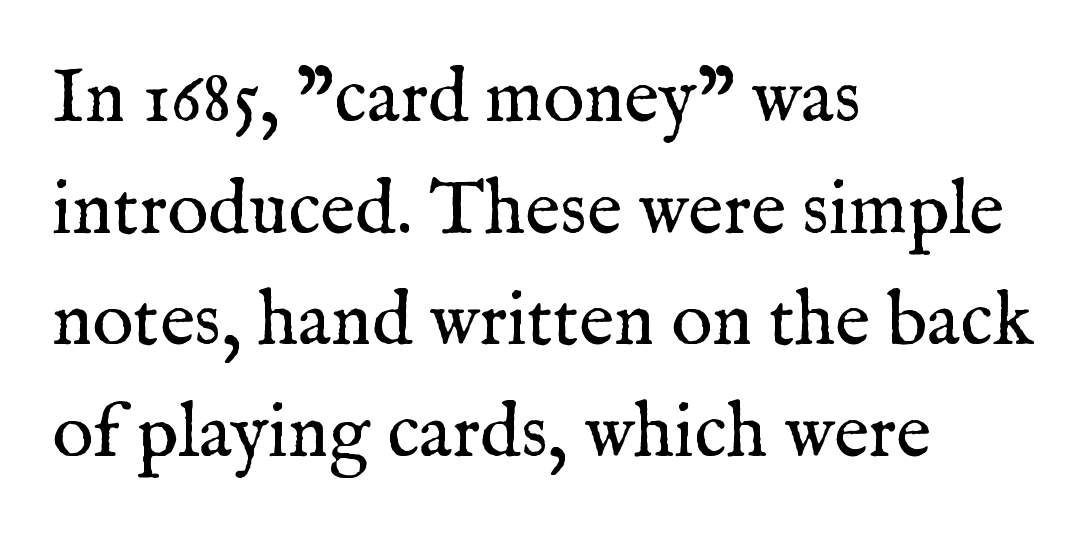
Q: Is the text bold? A: No.
Q: Is the text italic (slanted)? A: No, it is upright.
Q: Is the typeface a serif or a sans-serif typeface? A: Serif.
Q: Is the text underlined? A: No.
Q: How is the paragraph aligned? A: Left-aligned.
Q: Is the spacing between letters normal or unusually wide? A: Normal.
Q: Is the spacing between lines tight, normal or loose? A: Normal.
Q: Width (condensed, normal, or wide)? A: Normal.
Q: Stroke contrast? A: Medium.
Q: x-height? A: Medium.
Q: Monospaced? A: No.
